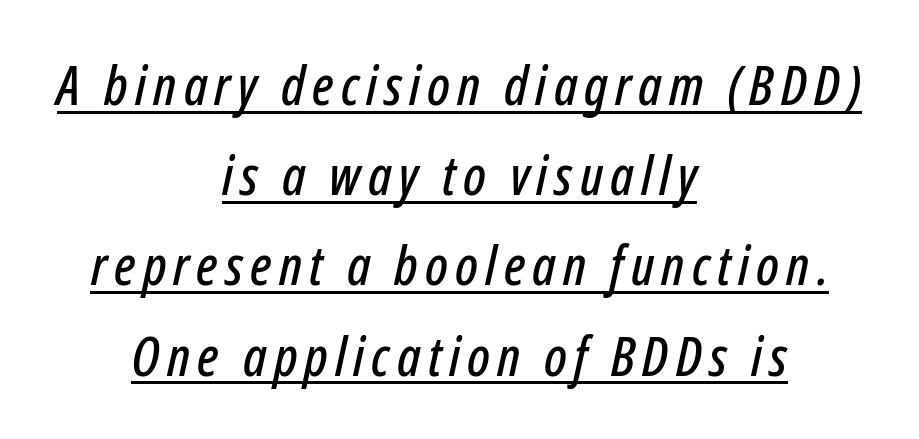
The image shows 55 px condensed type, italic (leaning right); set centered, normal line spacing (1.64x), underlined; low stroke contrast and a medium x-height.
